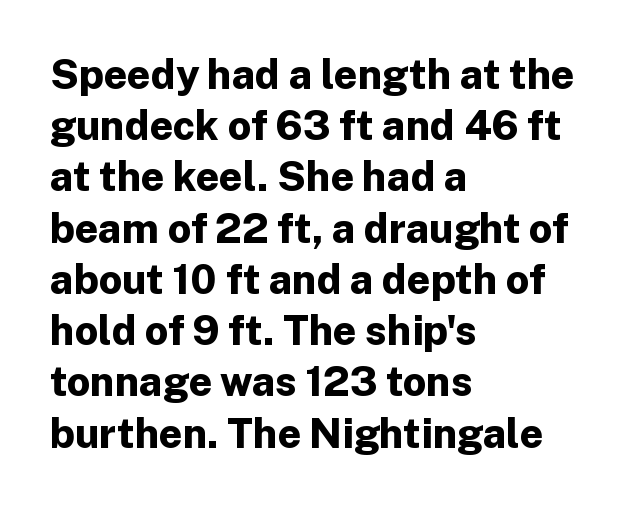
The image shows 41 px bold sans-serif type, upright; set left-aligned, normal line spacing (1.25x), normal letter spacing, not underlined; low stroke contrast and a medium x-height.
